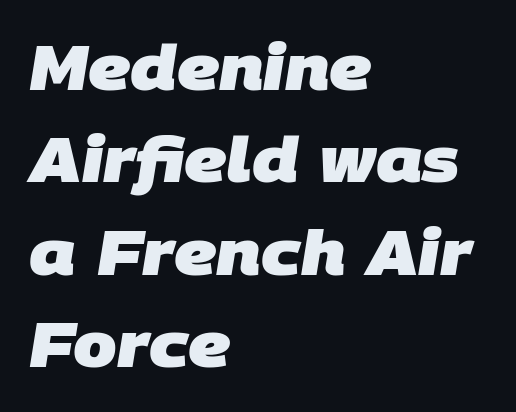
No word sits above an underline. This rendering uses left alignment, leaving the right contour irregular. The glyphs in this specimen are sans serif. The lines sit at an ordinary, default distance from one another. This is heavy type, rendered in bold.
